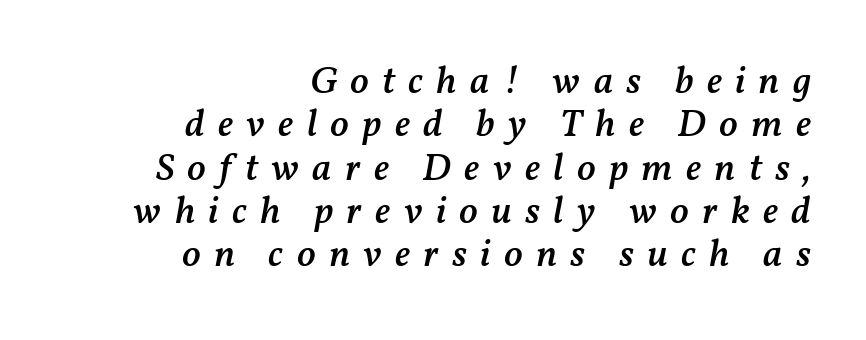
Q: Is the text bold? A: Semi-bold.
Q: Is the text italic (slanted)? A: Yes, it leans right by about 11 degrees.
Q: Is the text underlined? A: No.
Q: How is the paragraph aligned? A: Right-aligned.
Q: Is the spacing between letters normal or unusually wide? A: Unusually wide.
Q: Is the spacing between lines tight, normal or loose? A: Tight.
Q: Width (condensed, normal, or wide)? A: Normal.
Q: Stroke contrast? A: Medium.
Q: x-height? A: Medium.
Q: Monospaced? A: No.
